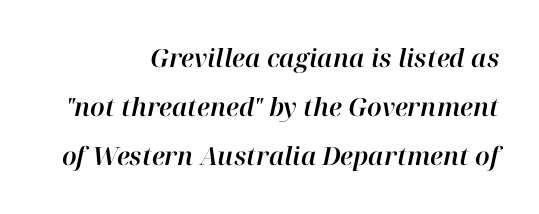
Observe the lean: these are italic letterforms. Honestly, the rows look like they've been pulled way apart. Horizontally, the lines are justified to the trailing edge only. Default kerning and tracking; the words read as compact shapes. Bare-footed words on every line.
